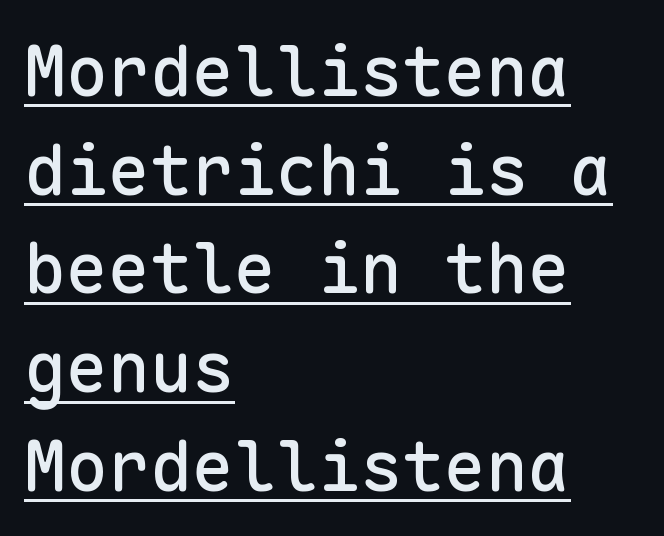
Every character here occupies the same horizontal width, giving the sample a typewriter-like rhythm. To sum up the face: it is a sans, with no serifs. How are the letters spaced? Ordinarily, with no added tracking. The typesetter chose a ragged-right arrangement here. In terms of posture, this sample is upright. This rendering features underlined lettering.
